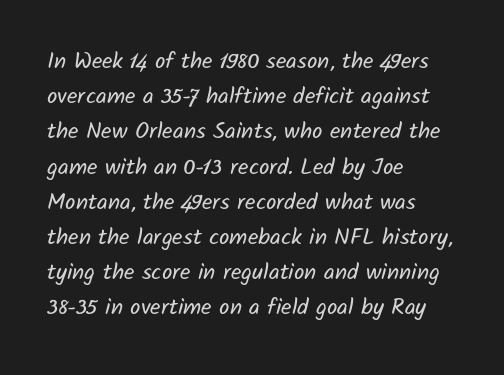
The image shows 23 px text type; set left-aligned, normal line spacing (1.53x), normal letter spacing, not underlined.
